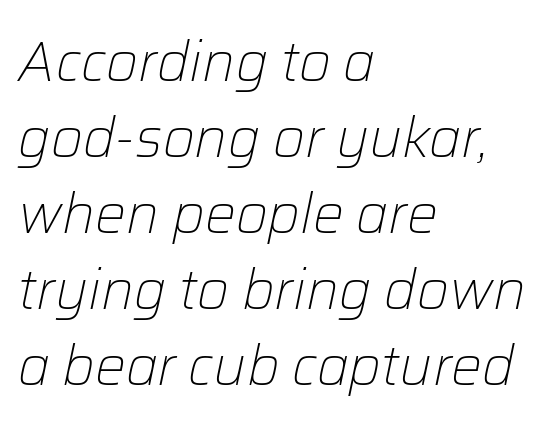
Looking at the ascenders, they clearly lean. No chunkiness to these letters — they're not bold. Default kerning and tracking; the words read as compact shapes. The rendering uses natural spacing where letterforms have individual widths. The block of text has a typical density, with ordinary space between rows.
